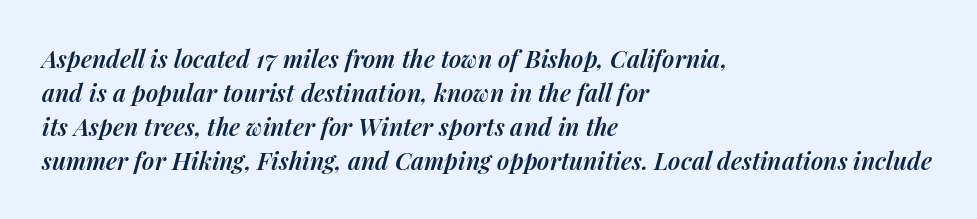
{"italic": "yes", "lean": "right", "slant_degrees": 14, "bold": "semi", "underline": "no", "align": "left", "line_spacing": "normal", "line_spacing_ratio": 1.41, "letter_spacing": "normal", "letter_spacing_em": 0.0, "glyph_px": 24}
